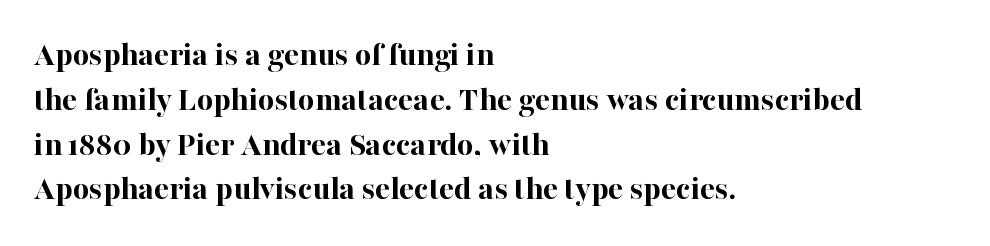
Think of a printed novel: that variable character pitch is what you see here. This sample is left-justified, so line endings fall wherever the words run out. Set as a true bold cut, around the 700 mark. Line spacing here is normal. Posture: vertical. Descender tails drop into unmarked territory.
